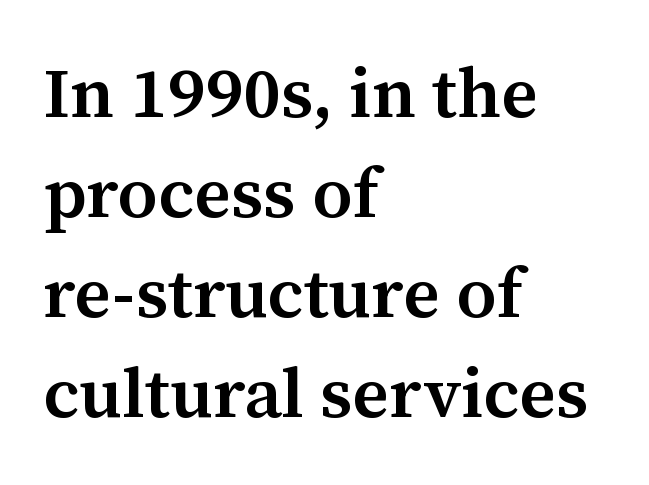
The passage shown is typeset with a serif family. Bold? Not quite — semibold, heavier than regular but stopping short. A roman cut, with each character standing at attention. This sample has the flowing, uneven cadence of proportional lettering. Teacher's note: observe the even left margin — that is flush-left alignment. The foot of each line stays bare and open.
